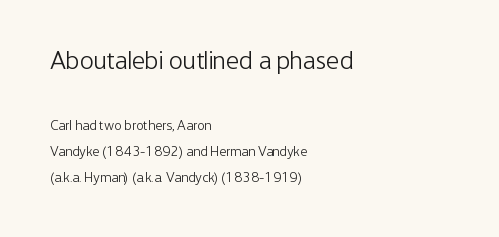
{"italic": "no", "bold": "no", "underline": "no", "align": "left", "line_spacing_ratio": 1.86, "letter_spacing": "normal", "letter_spacing_em": 0.0, "larger_block": "first", "size_ratio": 1.86, "glyph_px": 26}
